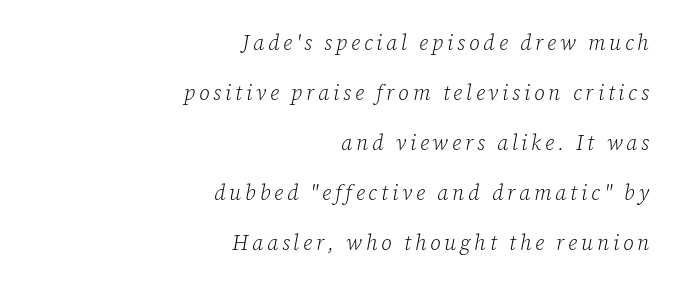
Q: Is the text bold? A: No.
Q: Is the text italic (slanted)? A: Yes, it leans right by about 12 degrees.
Q: Is the text underlined? A: No.
Q: How is the paragraph aligned? A: Right-aligned.
Q: Is the spacing between lines tight, normal or loose? A: Loose.
